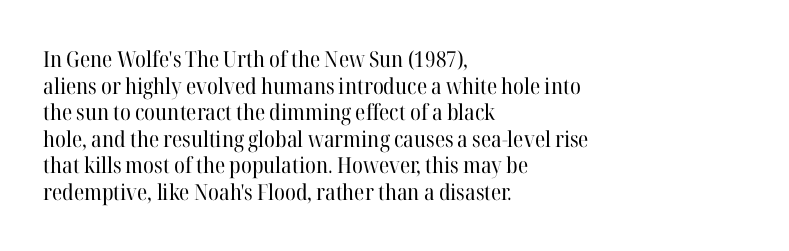
{"italic": "no", "bold": "no", "underline": "no", "align": "left", "line_spacing_ratio": 1.21, "letter_spacing": "normal", "letter_spacing_em": 0.0, "glyph_px": 22}
